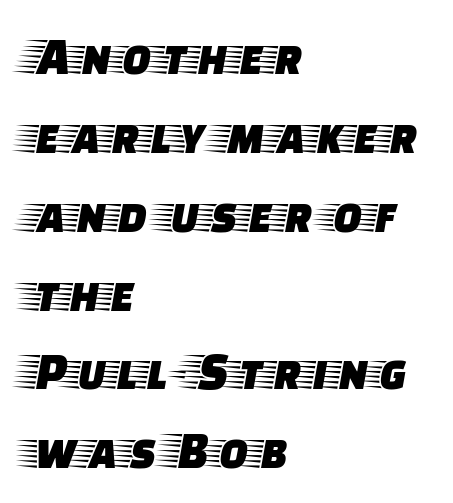
The image shows 54 px wide serif type; set left-aligned, normal line spacing (1.46x), normal letter spacing, not underlined; low stroke contrast and a large x-height.
